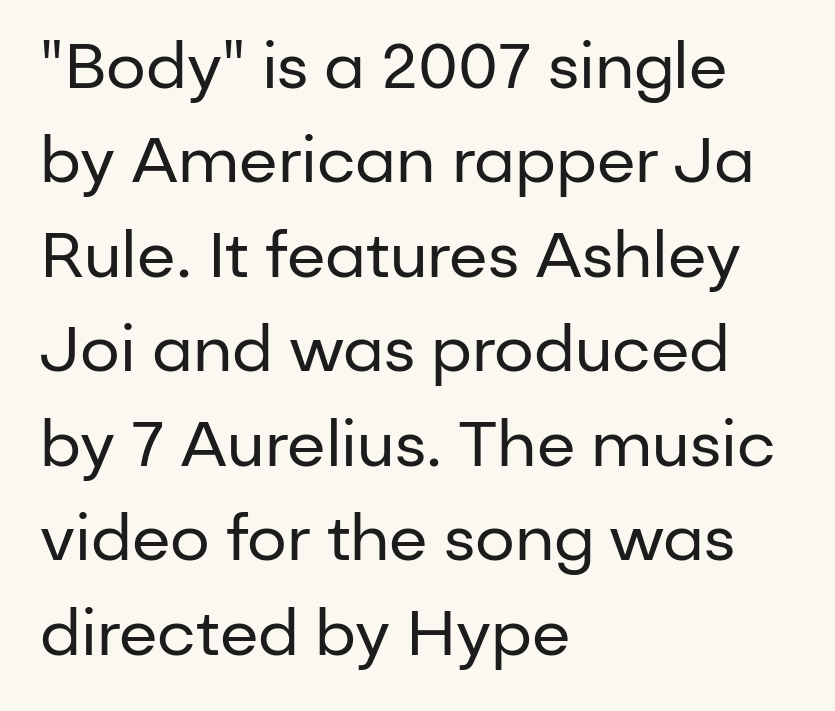
Q: Is the text bold? A: No.
Q: Is the text italic (slanted)? A: No, it is upright.
Q: Is the typeface a serif or a sans-serif typeface? A: Sans-serif.
Q: Is the text underlined? A: No.
Q: How is the paragraph aligned? A: Left-aligned.
Q: Is the spacing between letters normal or unusually wide? A: Normal.
Q: Is the spacing between lines tight, normal or loose? A: Normal.
Q: Width (condensed, normal, or wide)? A: Normal.
Q: Stroke contrast? A: Low.
Q: x-height? A: Medium.
Q: Monospaced? A: No.
